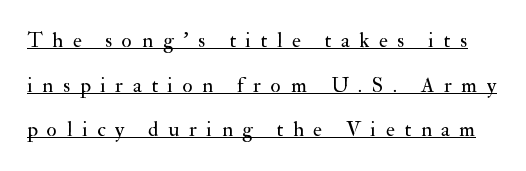
The leading is generous, giving the passage an open texture. There is plenty of visible air inserted between adjacent glyphs. Stroke mass is kept to a normal reading level or below. The letters stand straight up with perfectly vertical stems. Underlining? Definitely there.
